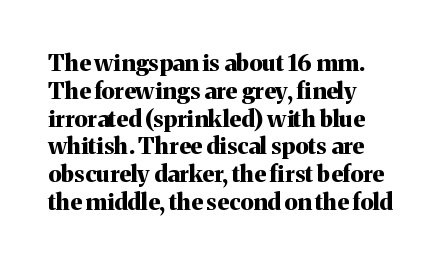
{"italic": "no", "bold": "yes", "underline": "no", "align": "left", "line_spacing_ratio": 1.21, "letter_spacing": "normal", "letter_spacing_em": 0.0, "glyph_px": 23}
